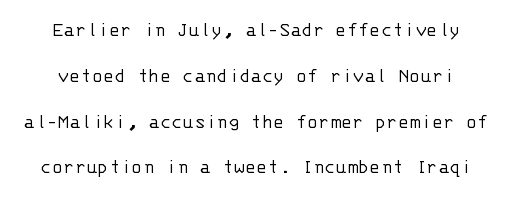
Q: Is the text bold? A: No.
Q: Is the text italic (slanted)? A: No, it is upright.
Q: Is the text underlined? A: No.
Q: Is the spacing between letters normal or unusually wide? A: Normal.
Q: Is the spacing between lines tight, normal or loose? A: Loose.
